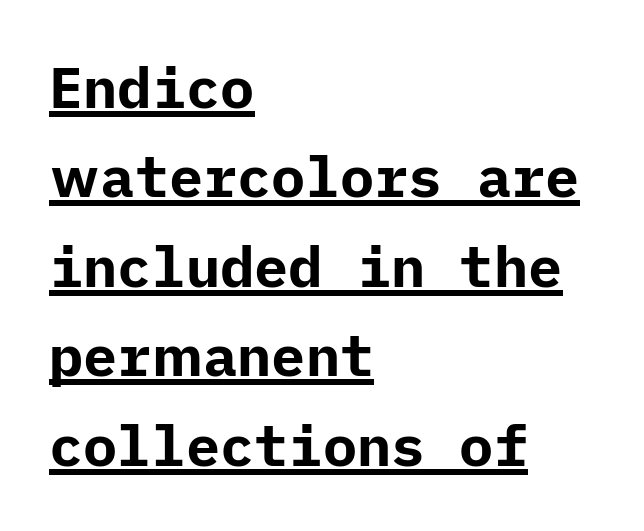
You can see a thin bar hugging the bottom of the glyphs. The lines are quadded left. Style check: upright. These lines are composed in type without serifs. This sample keeps an unexceptional amount of space between lines. Words appear dense and cohesive because spacing is normal.
